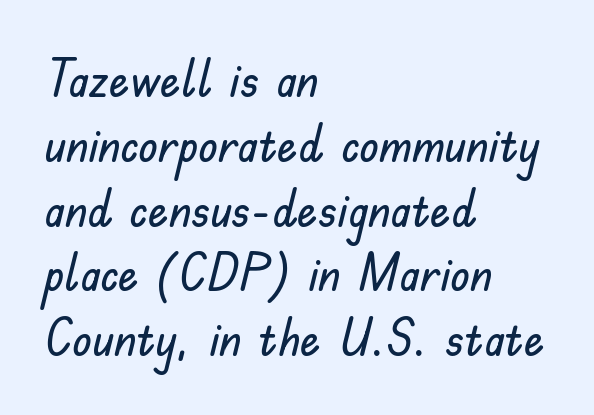
There is no visible air inserted between adjacent glyphs. The leading is moderate, giving the passage an even texture. The words here are not underlined. Unlike a traditional serif, this face leaves its strokes unadorned. Here the designer chose a conventional face with non-uniform glyph widths. Leftover space on each line is placed entirely after the last word.
